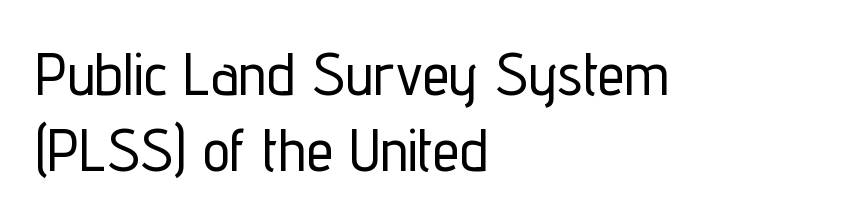
You could not count columns in this text — the font is proportionally spaced. Upright lettering throughout. Has an underline been added? It has not. The type is set solid horizontally, with unmodified tracking.
